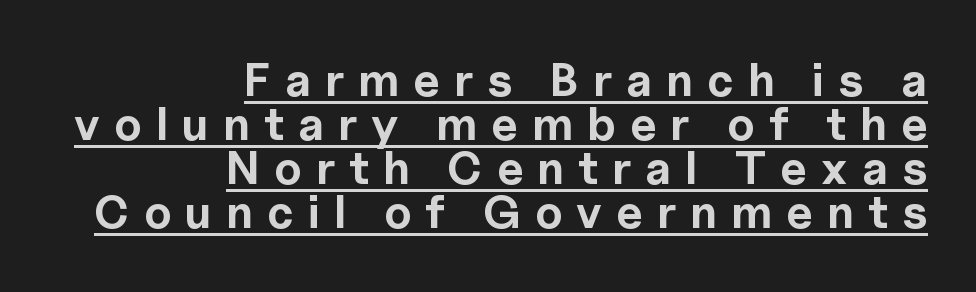
Does the lettering tilt? It doesn't — this is upright. These lines carry a lot of weight — the face is fully bold. Think of a printed novel: that variable character pitch is what you see here. Regarding serifs, this sample does without them. Line endings align vertically; line beginnings do not.
